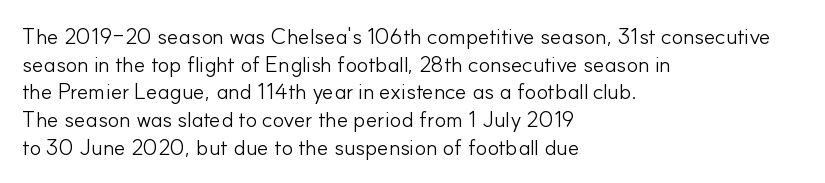
The typeface has the unassuming heft of standard copy or less. Vertical strokes here are truly vertical. A clean baseline with only descenders dipping below it. Default kerning and tracking; the words read as compact shapes.
